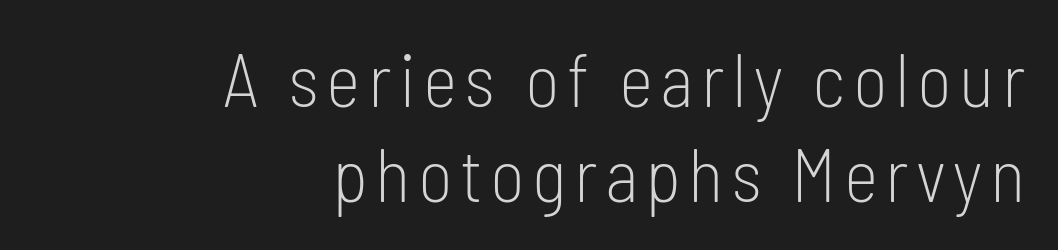
{"serif": "no", "italic": "no", "bold": "no", "weight": "light", "width": "condensed", "stroke_contrast": "low", "x_height": "medium", "monospaced": "no", "underline": "no", "align": "right", "line_spacing": "normal", "line_spacing_ratio": 1.28, "glyph_px": 74}
